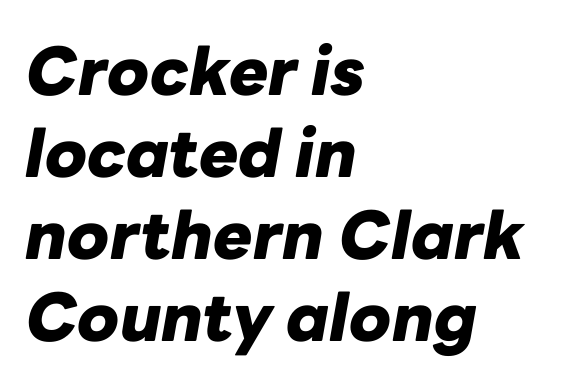
Varying glyph widths throughout — classic text-font behaviour. Leftover space on each line is placed entirely after the last word. Heft: maximum for text — a bold. You can tell it's italic because the verticals aren't actually vertical. No word sits above an underline. How are the letters spaced? Ordinarily, with no added tracking.
